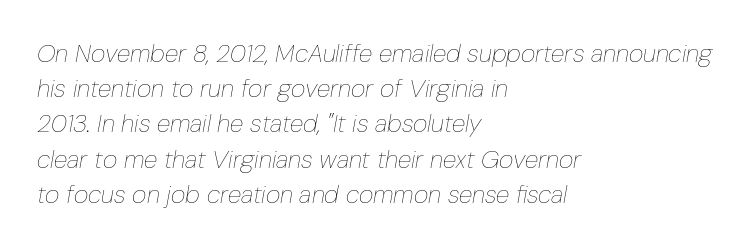
{"italic": "yes", "lean": "right", "slant_degrees": 10, "bold": "no", "underline": "no", "align": "left", "line_spacing": "normal", "line_spacing_ratio": 1.41, "letter_spacing": "normal", "letter_spacing_em": 0.0, "glyph_px": 25}
